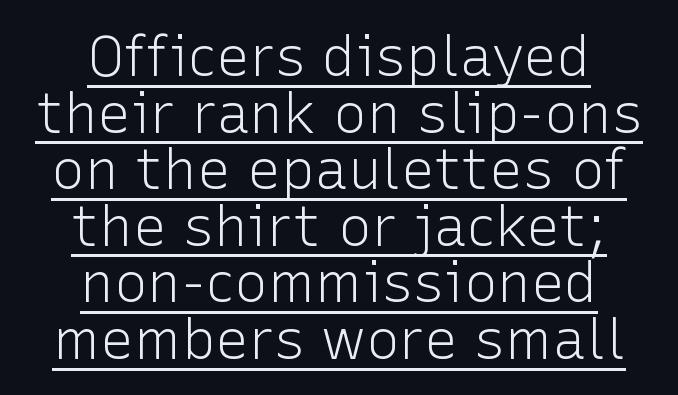
The image shows 56 px light sans-serif type, upright; set centered, tight line spacing (1.01x), normal letter spacing, underlined; low stroke contrast and a medium x-height.
